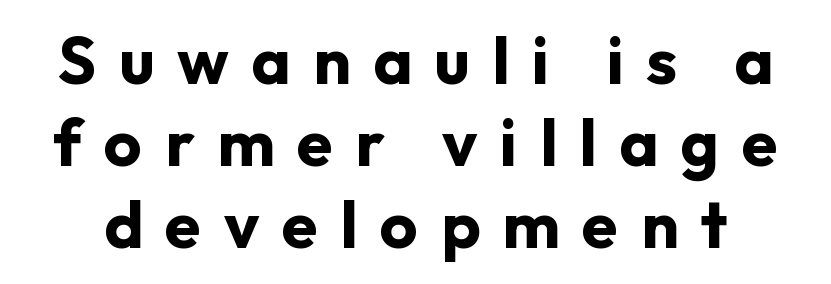
{"serif": "no", "italic": "no", "bold": "yes", "weight": "bold", "width": "normal", "stroke_contrast": "low", "x_height": "medium", "monospaced": "no", "underline": "no", "line_spacing_ratio": 1.24, "letter_spacing": "wide", "letter_spacing_em": 0.34, "glyph_px": 66}
